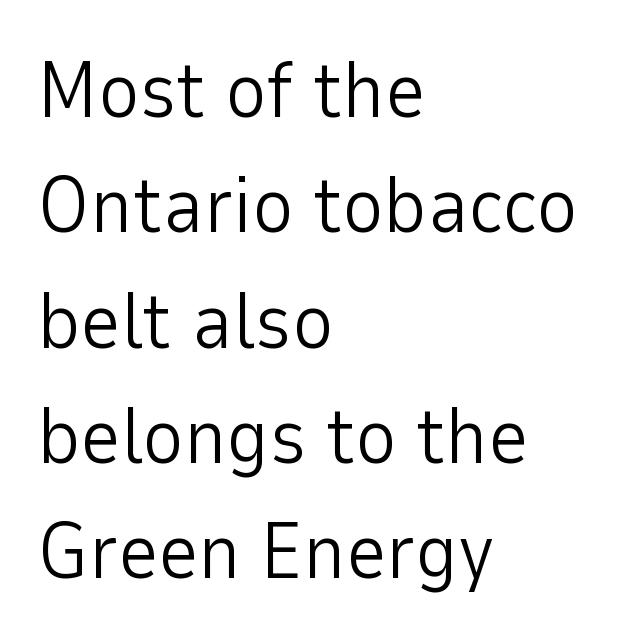
{"serif": "no", "italic": "no", "bold": "no", "weight": "light", "width": "normal", "stroke_contrast": "low", "x_height": "medium", "monospaced": "no", "underline": "no", "align": "left", "line_spacing": "normal", "line_spacing_ratio": 1.46, "letter_spacing": "normal", "letter_spacing_em": 0.0, "glyph_px": 79}
